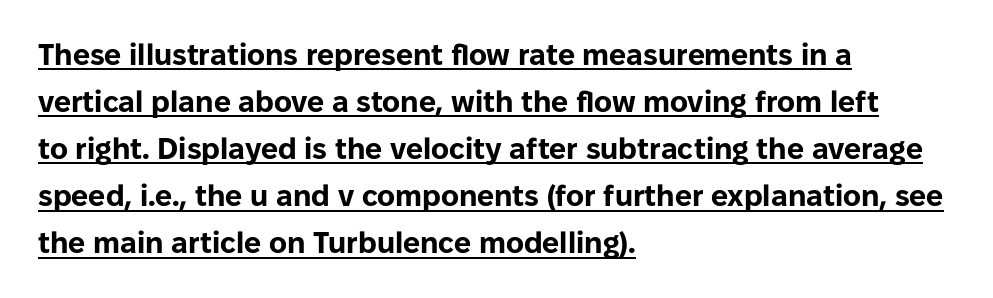
The image shows 30 px bold sans-serif type, upright; set left-aligned, normal line spacing (1.57x), normal letter spacing, underlined; low stroke contrast and a medium x-height.
